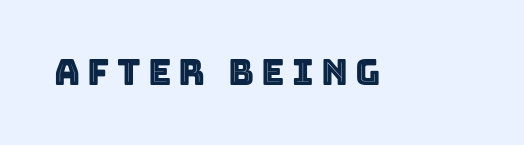
The axis of the letterforms is exactly vertical. Just letters on the line, the space beneath them empty. Looks like regular typesetting: each glyph gets only the width it needs. Characters follow at a spacing far wider than the type designer built in.
